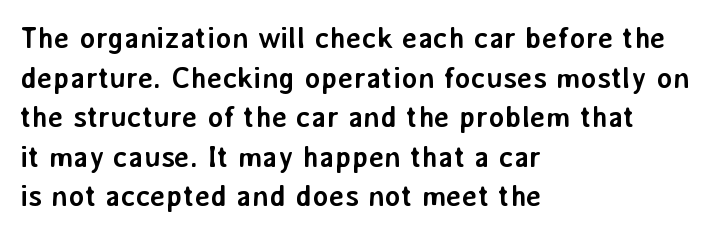
Q: Is the text bold? A: Yes.
Q: Is the text italic (slanted)? A: No, it is upright.
Q: Is the typeface a serif or a sans-serif typeface? A: Sans-serif.
Q: Is the text underlined? A: No.
Q: How is the paragraph aligned? A: Left-aligned.
Q: Is the spacing between letters normal or unusually wide? A: Normal.
Q: Is the spacing between lines tight, normal or loose? A: Normal.
Q: Width (condensed, normal, or wide)? A: Normal.
Q: Stroke contrast? A: Low.
Q: x-height? A: Medium.
Q: Monospaced? A: No.
